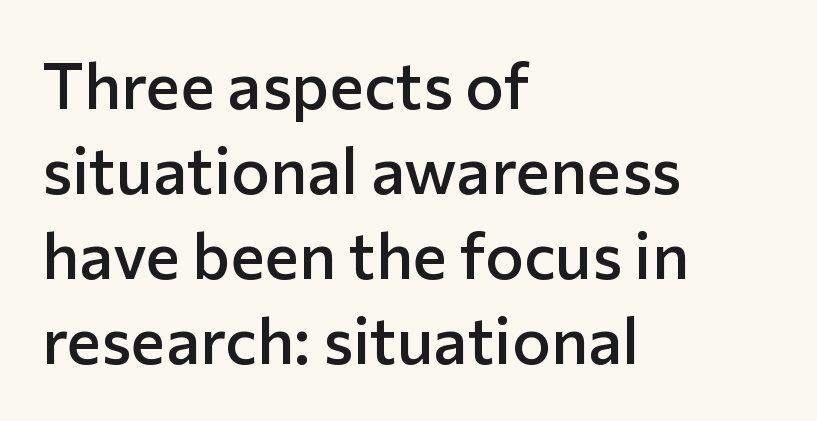
The image shows 65 px semibold sans-serif type, upright; set left-aligned, normal line spacing (1.31x), normal letter spacing, not underlined; low stroke contrast and a medium x-height.
